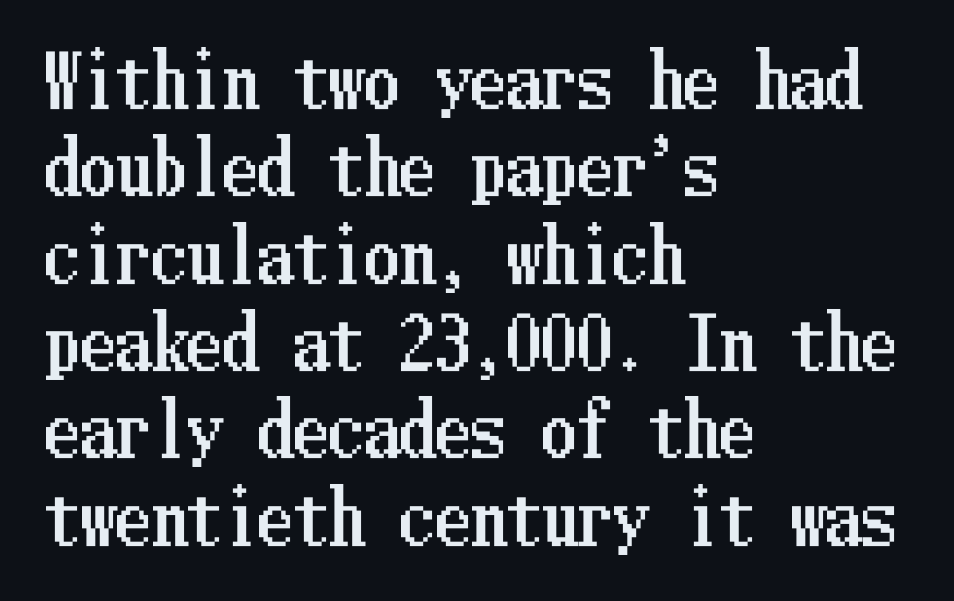
The image shows 71 px condensed type, upright; set left-aligned, line spacing 1.23x, normal letter spacing, not underlined; low stroke contrast and a medium x-height.
